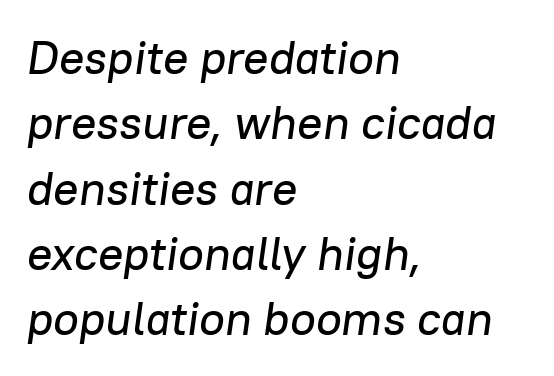
{"italic": "yes", "lean": "right", "slant_degrees": 8, "width": "normal", "stroke_contrast": "low", "x_height": "medium", "monospaced": "no", "underline": "no", "align": "left", "line_spacing": "normal", "line_spacing_ratio": 1.39, "letter_spacing": "normal", "letter_spacing_em": 0.0, "glyph_px": 47}
